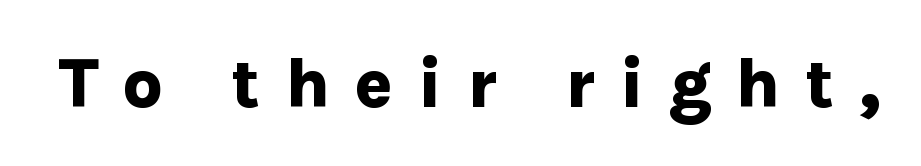
The image shows 71 px bold sans-serif type, upright; set unusually wide letter spacing (+0.34 em), not underlined; low stroke contrast and a medium x-height.
